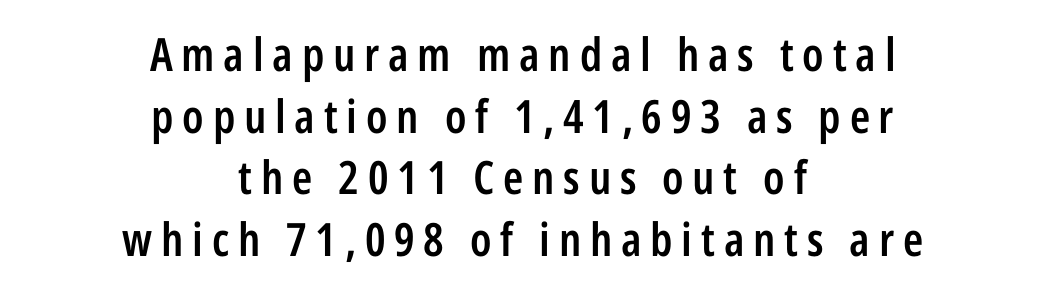
The image shows 46 px semibold, condensed sans-serif type, upright; set centered, normal line spacing (1.34x), not underlined; low stroke contrast and a medium x-height.
